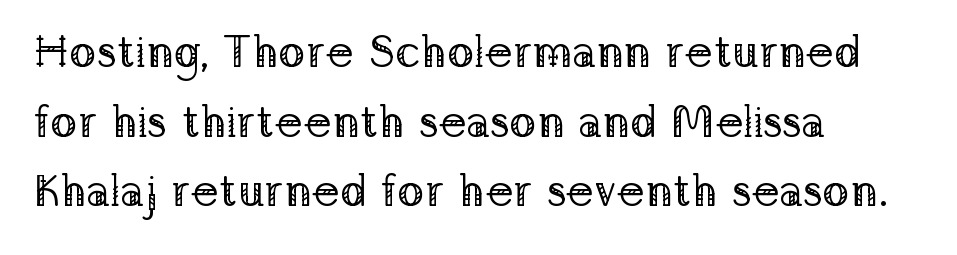
{"serif": "yes", "italic": "no", "bold": "no", "weight": "regular", "width": "normal", "stroke_contrast": "low", "x_height": "medium", "monospaced": "no", "underline": "no", "align": "left", "line_spacing": "normal", "line_spacing_ratio": 1.55, "letter_spacing": "normal", "letter_spacing_em": 0.0, "glyph_px": 45}
